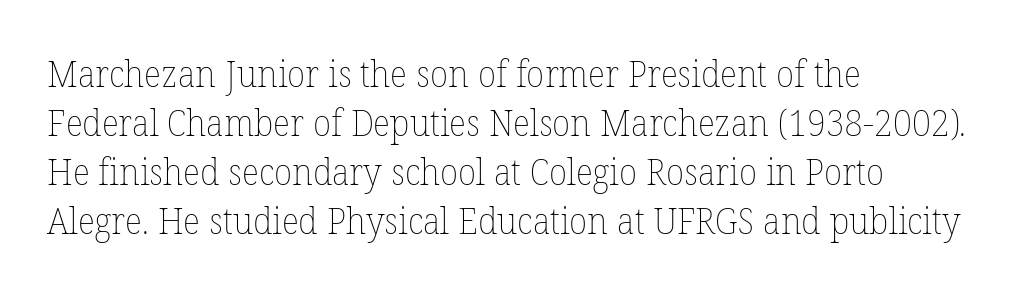
{"italic": "no", "bold": "no", "weight": "thin", "width": "normal", "stroke_contrast": "low", "x_height": "medium", "monospaced": "no", "underline": "no", "align": "left", "line_spacing": "normal", "line_spacing_ratio": 1.32, "letter_spacing": "normal", "letter_spacing_em": 0.0, "glyph_px": 37}
